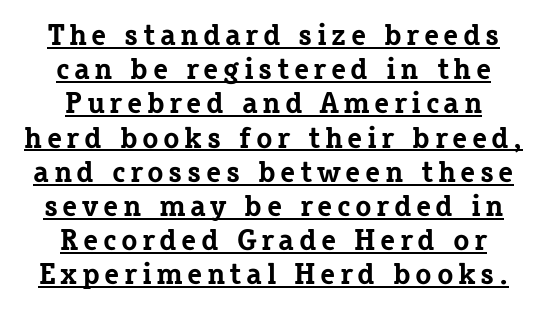
{"serif": "yes", "italic": "no", "bold": "yes", "weight": "bold", "width": "normal", "stroke_contrast": "low", "x_height": "medium", "monospaced": "no", "underline": "yes", "align": "center", "line_spacing": "tight", "line_spacing_ratio": 1.14, "glyph_px": 30}
